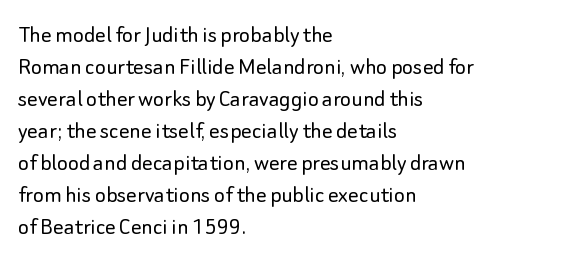
Q: Is the text bold? A: No.
Q: Is the text italic (slanted)? A: No, it is upright.
Q: Is the text underlined? A: No.
Q: How is the paragraph aligned? A: Left-aligned.
Q: Is the spacing between letters normal or unusually wide? A: Normal.
